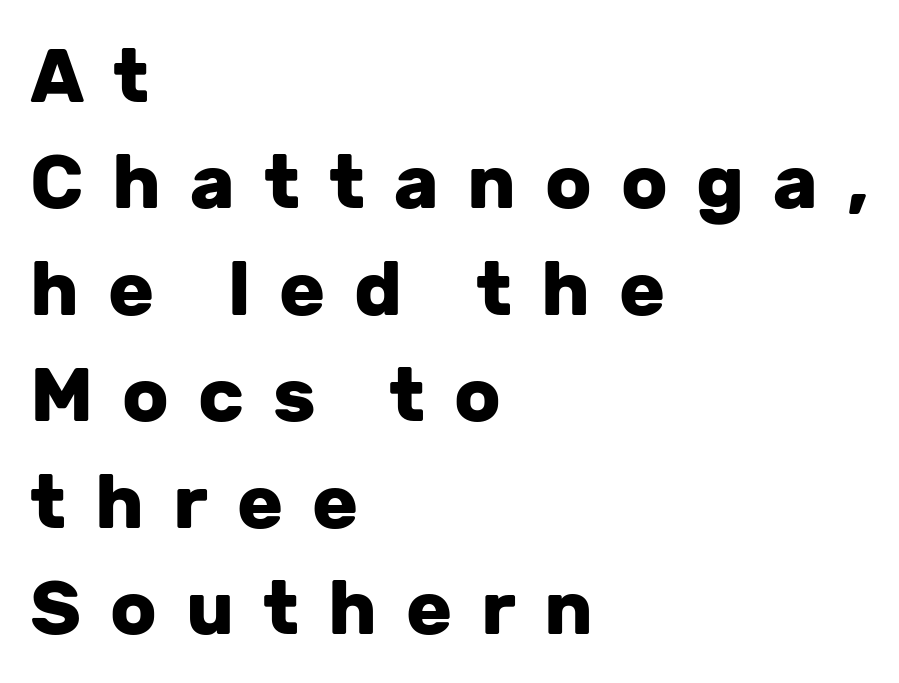
{"serif": "no", "italic": "no", "bold": "yes", "weight": "heavy", "width": "normal", "stroke_contrast": "low", "x_height": "medium", "monospaced": "no", "underline": "no", "align": "left", "line_spacing": "normal", "line_spacing_ratio": 1.4, "letter_spacing": "wide", "letter_spacing_em": 0.38, "glyph_px": 76}
